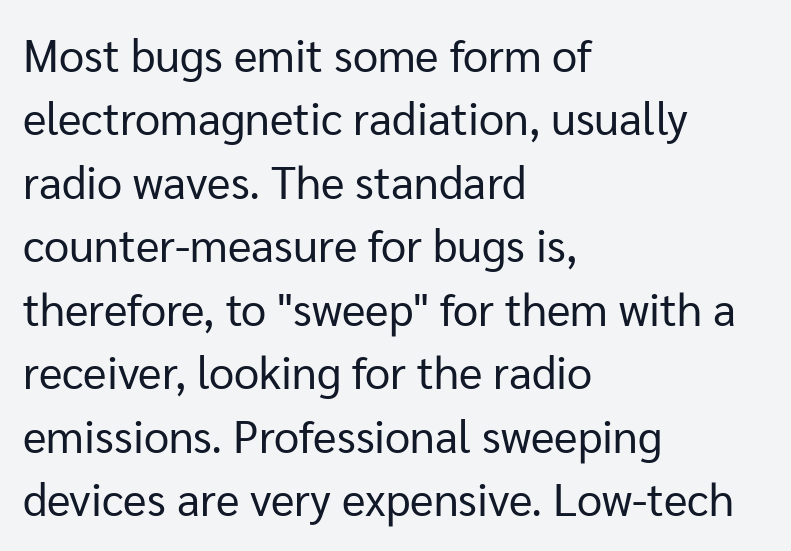
Whoever set this chose a conventional vertical rhythm. Underline: absent. No italicization has been applied; the sample stays upright. A light-to-regular cut is what we see here. Serifs: no, the terminals of the letterforms are clean.
